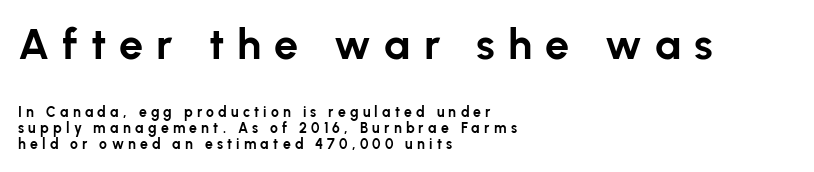
{"serif": "no", "italic": "no", "bold": "yes", "weight": "bold", "width": "normal", "stroke_contrast": "low", "x_height": "medium", "monospaced": "no", "underline": "no", "align": "left", "line_spacing_ratio": 1.17, "letter_spacing": "wide", "letter_spacing_em": 0.3, "larger_block": "first", "size_ratio": 3.07, "glyph_px": 43}
